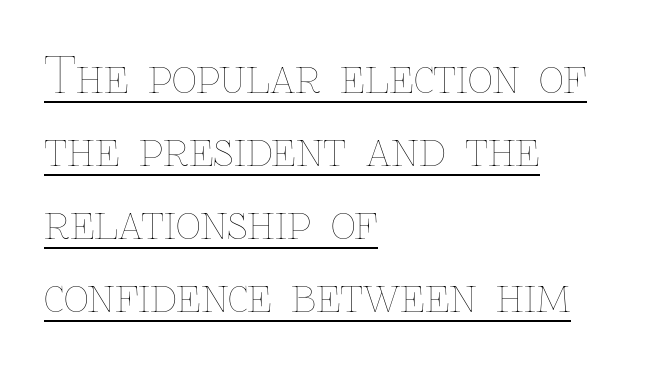
{"italic": "no", "bold": "no", "weight": "thin", "width": "normal", "stroke_contrast": "low", "x_height": "medium", "monospaced": "no", "underline": "yes", "align": "left", "line_spacing": "normal", "line_spacing_ratio": 1.49, "letter_spacing": "normal", "letter_spacing_em": 0.0, "glyph_px": 49}
